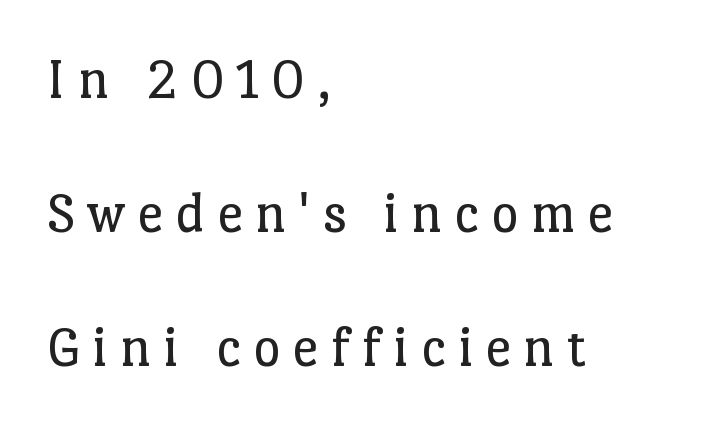
The image shows 59 px regular-weight serif type, upright; set left-aligned, loose line spacing (2.27x), unusually wide letter spacing (+0.2 em), not underlined; low stroke contrast and a medium x-height.
